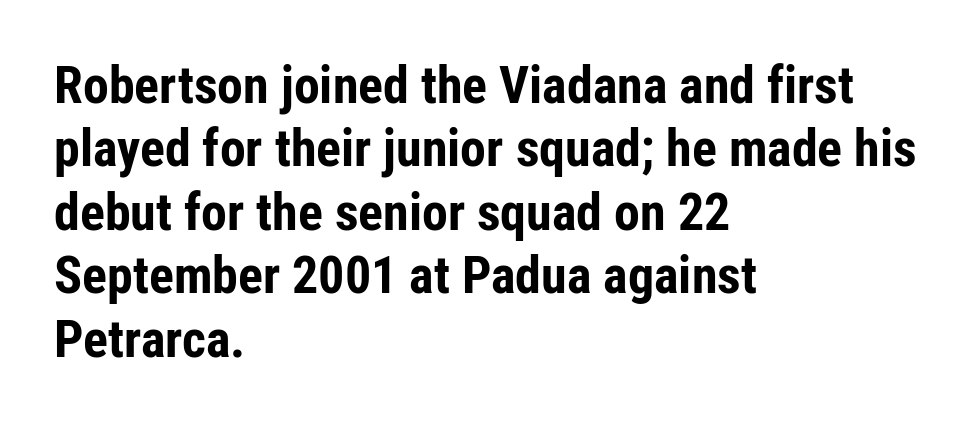
The image shows 52 px bold, condensed sans-serif type, upright; set left-aligned, line spacing 1.22x, normal letter spacing, not underlined; low stroke contrast and a medium x-height.
